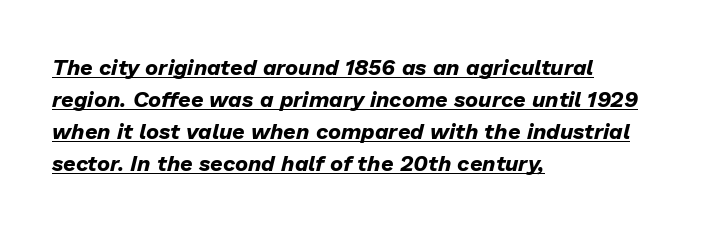
The image shows 22 px bold type, italic (leaning right); set left-aligned, normal line spacing (1.46x), normal letter spacing, underlined.
